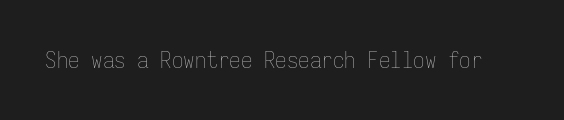
Q: Is the text bold? A: No.
Q: Is the text italic (slanted)? A: No, it is upright.
Q: Is the text underlined? A: No.
Q: Is the spacing between letters normal or unusually wide? A: Normal.
